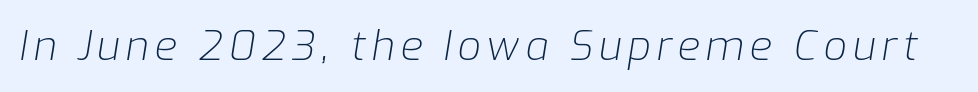
The image shows 41 px light type, italic (leaning right); set not underlined; low stroke contrast and a medium x-height.
